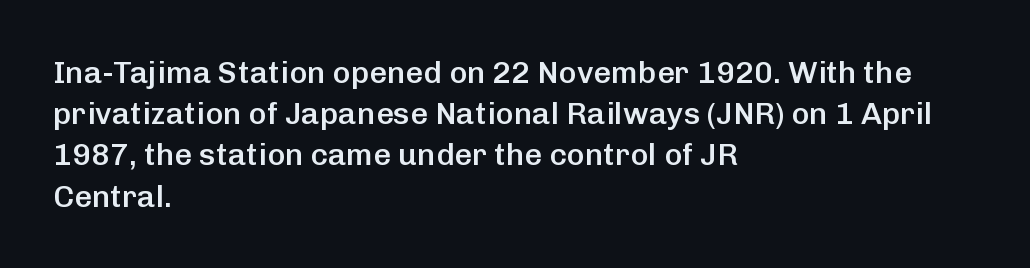
{"serif": "no", "italic": "no", "bold": "semi", "weight": "semibold", "width": "normal", "stroke_contrast": "low", "x_height": "medium", "monospaced": "no", "underline": "no", "align": "left", "line_spacing": "normal", "line_spacing_ratio": 1.33, "letter_spacing": "normal", "letter_spacing_em": 0.0, "glyph_px": 31}
